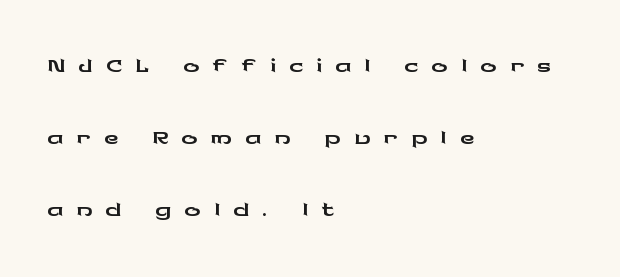
The image shows 40 px wide sans-serif type, upright; set left-aligned, line spacing 1.8x, unusually wide letter spacing (+0.32 em), not underlined; low stroke contrast and a medium x-height.
